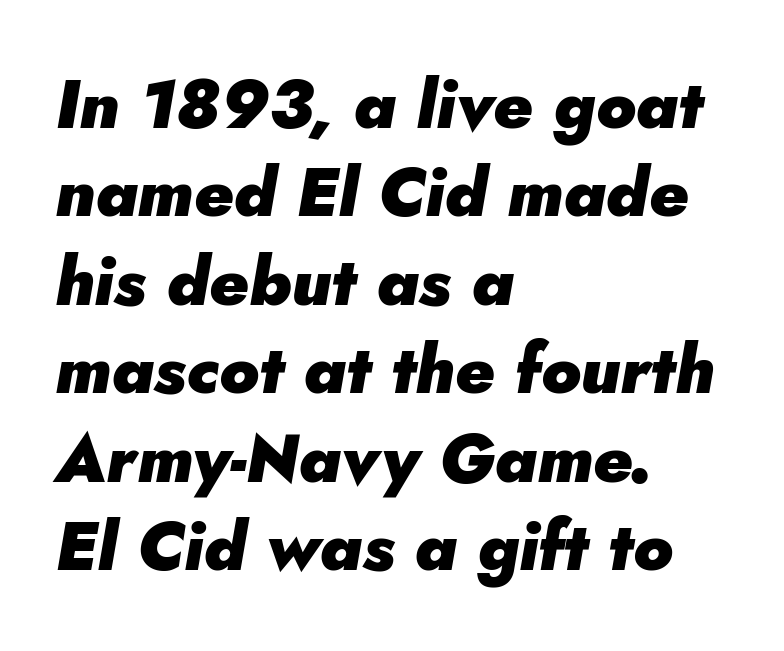
Spacing verdict: proportional, widths tailored to each character. A typesetter would call this zero additional tracking. Evenly set lines give the paragraph a standard silhouette. Casual observation: everything's shoved over to the left.
